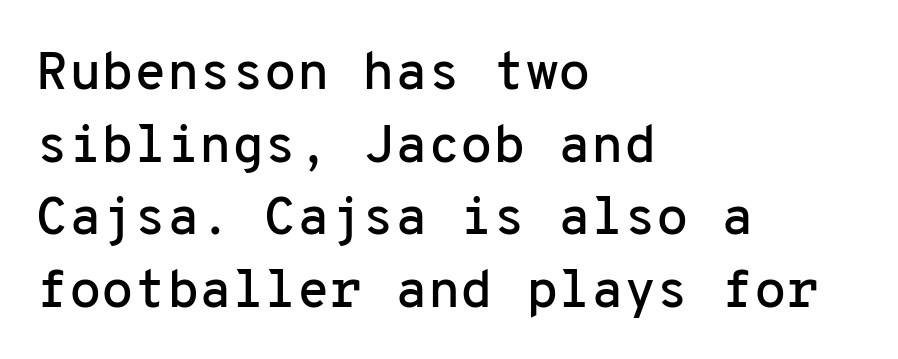
Q: Is the text italic (slanted)? A: No, it is upright.
Q: Is the typeface a serif or a sans-serif typeface? A: Sans-serif.
Q: Is the text underlined? A: No.
Q: How is the paragraph aligned? A: Left-aligned.
Q: Is the spacing between letters normal or unusually wide? A: Normal.
Q: Is the spacing between lines tight, normal or loose? A: Normal.
Q: Width (condensed, normal, or wide)? A: Normal.
Q: Stroke contrast? A: Low.
Q: x-height? A: Medium.
Q: Monospaced? A: Yes.
